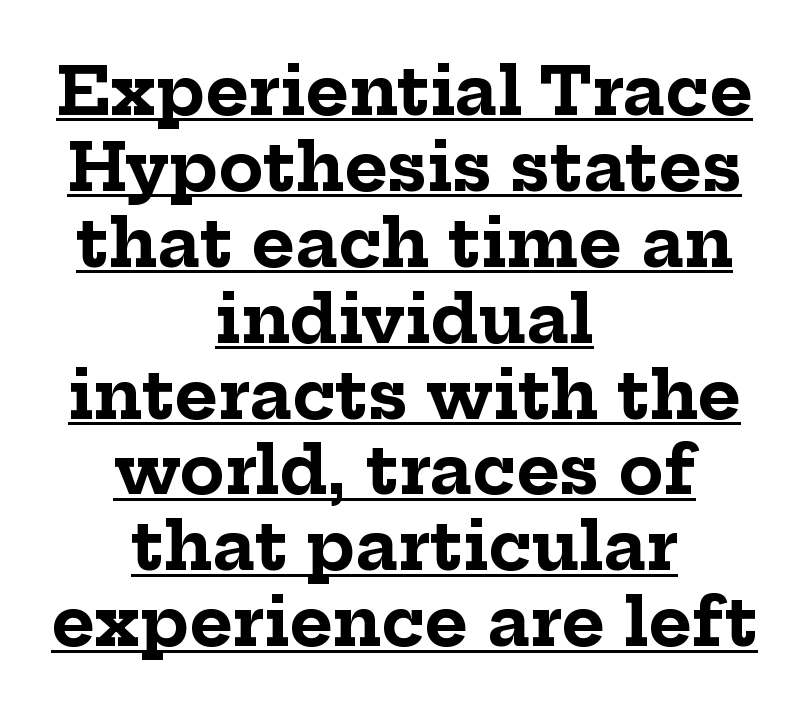
Q: Is the text bold? A: Yes.
Q: Is the text italic (slanted)? A: No, it is upright.
Q: Is the typeface a serif or a sans-serif typeface? A: Serif.
Q: Is the text underlined? A: Yes.
Q: How is the paragraph aligned? A: Centered.
Q: Is the spacing between letters normal or unusually wide? A: Normal.
Q: Is the spacing between lines tight, normal or loose? A: Tight.
Q: Width (condensed, normal, or wide)? A: Normal.
Q: Stroke contrast? A: Low.
Q: x-height? A: Medium.
Q: Monospaced? A: No.
